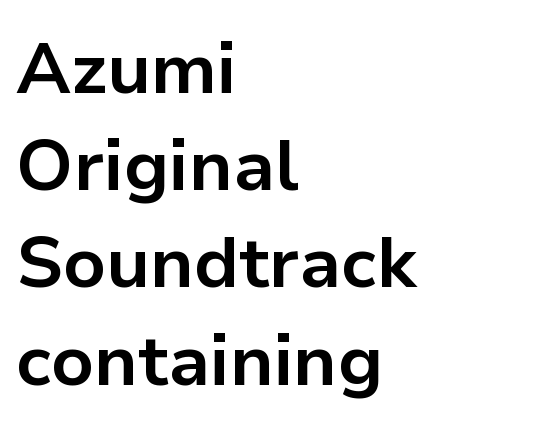
Q: Is the text bold? A: Yes.
Q: Is the text italic (slanted)? A: No, it is upright.
Q: Is the typeface a serif or a sans-serif typeface? A: Sans-serif.
Q: Is the text underlined? A: No.
Q: How is the paragraph aligned? A: Left-aligned.
Q: Is the spacing between letters normal or unusually wide? A: Normal.
Q: Is the spacing between lines tight, normal or loose? A: Normal.
Q: Width (condensed, normal, or wide)? A: Normal.
Q: Stroke contrast? A: Low.
Q: x-height? A: Medium.
Q: Monospaced? A: No.
